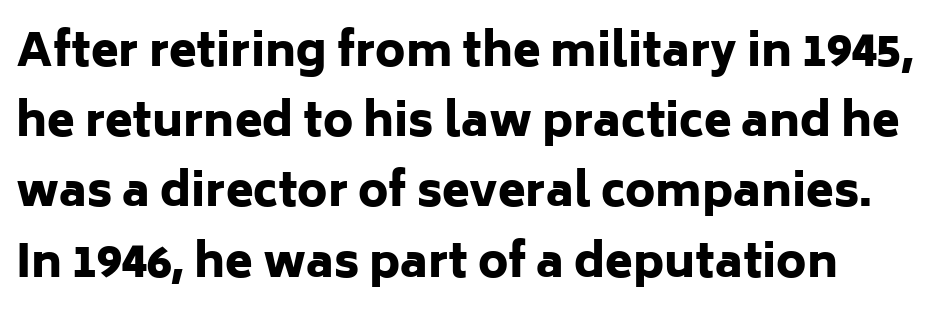
The image shows 45 px heavy sans-serif type, upright; set normal line spacing (1.56x), normal letter spacing, not underlined; low stroke contrast and a medium x-height.
